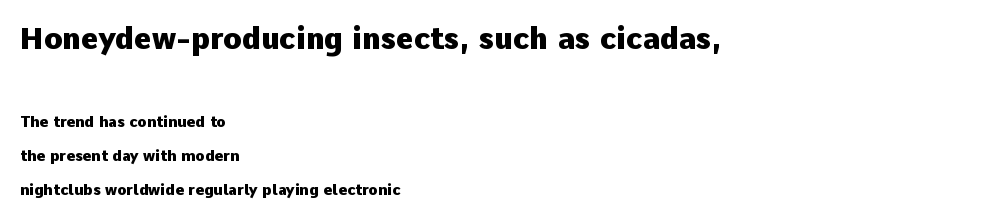
{"serif": "no", "italic": "no", "bold": "yes", "weight": "heavy", "width": "normal", "stroke_contrast": "low", "x_height": "medium", "monospaced": "no", "underline": "no", "align": "left", "line_spacing": "loose", "line_spacing_ratio": 2.27, "letter_spacing": "normal", "letter_spacing_em": 0.0, "larger_block": "first", "size_ratio": 2.0, "glyph_px": 30}
